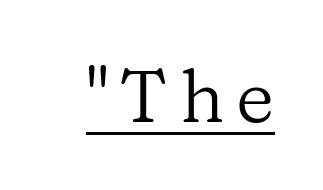
Every character sits straight up, as roman type does. Serif or sans? Serif — the stroke terminals have little feet. Underlining? Definitely there. Is this a fixed-width face? No — the glyphs have proportional, varying widths. Caption: face not bold, strokes unweighted.
